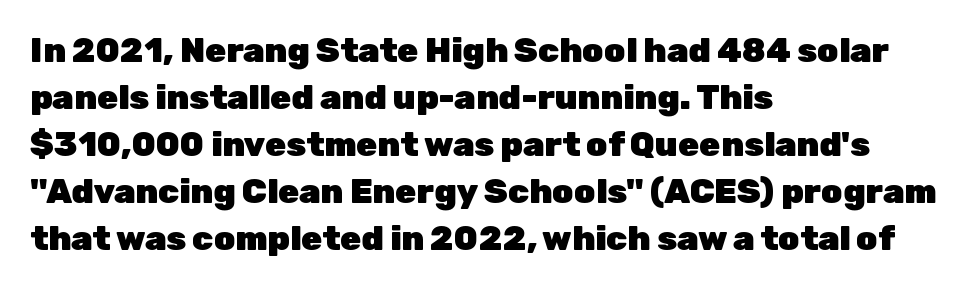
{"serif": "no", "italic": "no", "bold": "yes", "weight": "heavy", "width": "normal", "stroke_contrast": "low", "x_height": "medium", "monospaced": "no", "underline": "no", "align": "left", "line_spacing": "normal", "line_spacing_ratio": 1.38, "letter_spacing": "normal", "letter_spacing_em": 0.0, "glyph_px": 34}
